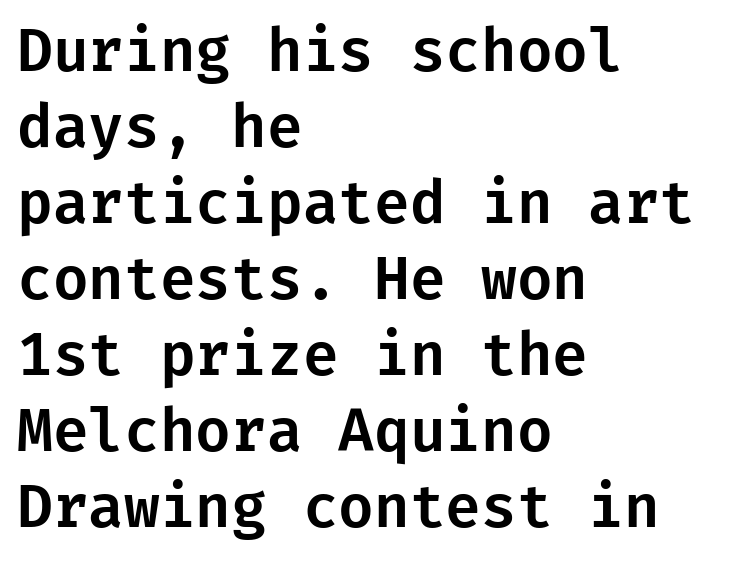
Q: Is the text italic (slanted)? A: No, it is upright.
Q: Is the typeface a serif or a sans-serif typeface? A: Sans-serif.
Q: Is the text underlined? A: No.
Q: How is the paragraph aligned? A: Left-aligned.
Q: Is the spacing between letters normal or unusually wide? A: Normal.
Q: Is the spacing between lines tight, normal or loose? A: Normal.
Q: Width (condensed, normal, or wide)? A: Normal.
Q: Stroke contrast? A: Low.
Q: x-height? A: Medium.
